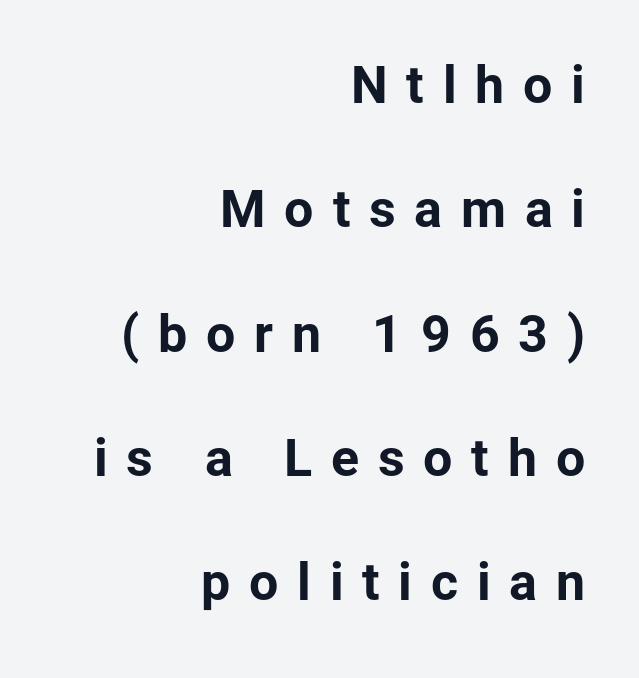
Q: Is the text bold? A: Yes.
Q: Is the text italic (slanted)? A: No, it is upright.
Q: Is the typeface a serif or a sans-serif typeface? A: Sans-serif.
Q: Is the text underlined? A: No.
Q: How is the paragraph aligned? A: Right-aligned.
Q: Is the spacing between letters normal or unusually wide? A: Unusually wide.
Q: Is the spacing between lines tight, normal or loose? A: Loose.
Q: Width (condensed, normal, or wide)? A: Normal.
Q: Stroke contrast? A: Low.
Q: x-height? A: Medium.
Q: Monospaced? A: No.
